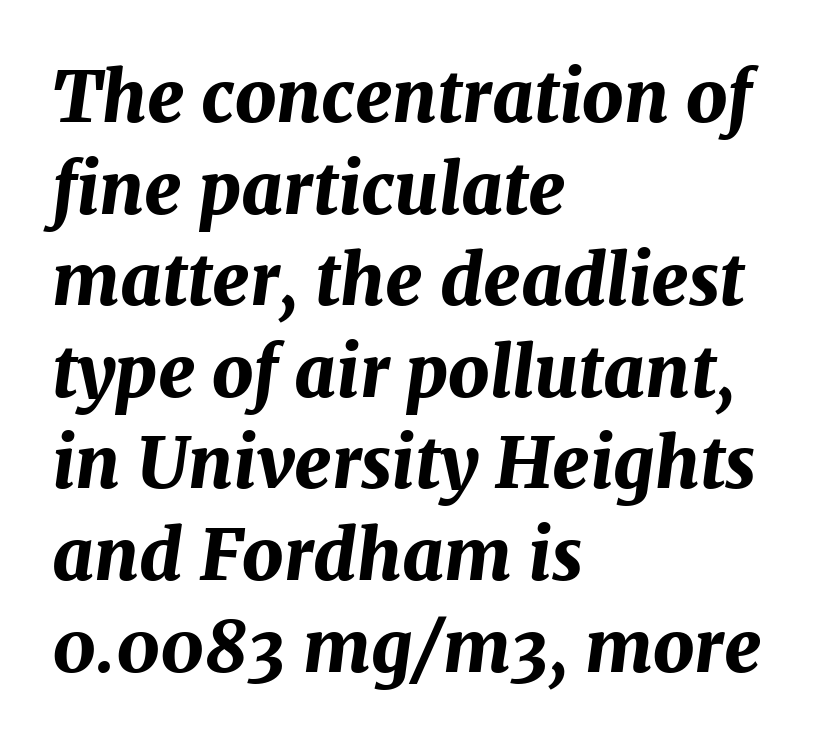
Q: Is the text bold? A: Yes.
Q: Is the text italic (slanted)? A: Yes, it leans right by about 7 degrees.
Q: Is the text underlined? A: No.
Q: How is the paragraph aligned? A: Left-aligned.
Q: Is the spacing between letters normal or unusually wide? A: Normal.
Q: Is the spacing between lines tight, normal or loose? A: Normal.
Q: Width (condensed, normal, or wide)? A: Normal.
Q: Stroke contrast? A: Medium.
Q: x-height? A: Medium.
Q: Monospaced? A: No.
